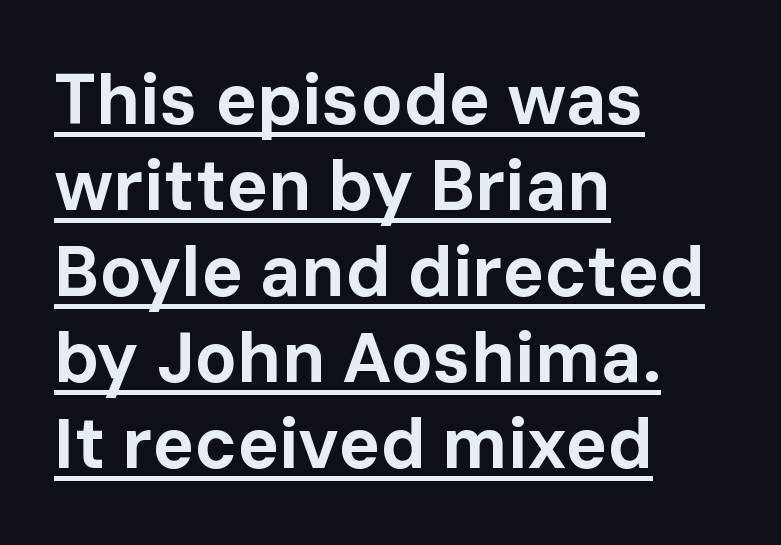
The image shows 70 px bold sans-serif type, upright; set left-aligned, line spacing 1.23x, normal letter spacing, underlined; low stroke contrast and a medium x-height.
